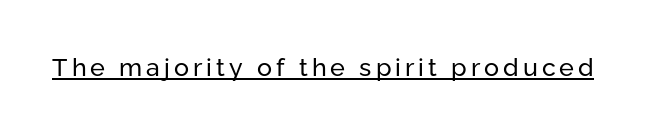
{"italic": "no", "bold": "no", "underline": "yes", "glyph_px": 25}
